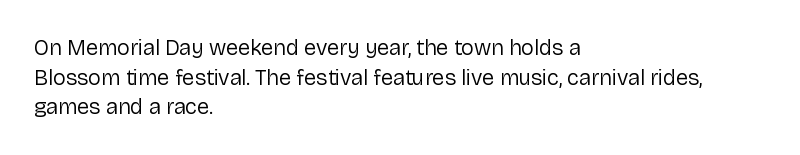
Q: Is the text bold? A: No.
Q: Is the text italic (slanted)? A: No, it is upright.
Q: Is the text underlined? A: No.
Q: How is the paragraph aligned? A: Left-aligned.
Q: Is the spacing between letters normal or unusually wide? A: Normal.
Q: Is the spacing between lines tight, normal or loose? A: Normal.
